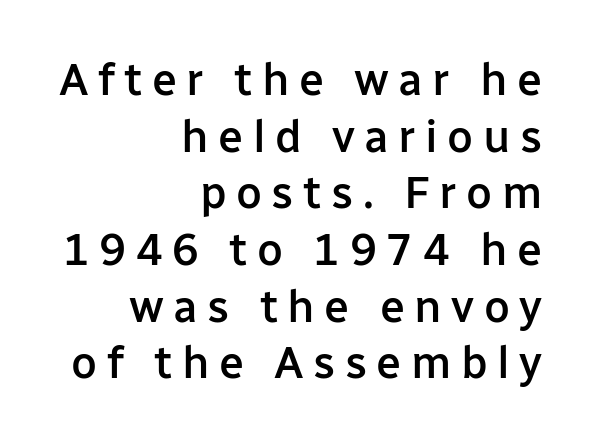
{"serif": "no", "italic": "no", "bold": "semi", "weight": "semibold", "width": "normal", "stroke_contrast": "low", "x_height": "medium", "monospaced": "no", "underline": "no", "align": "right", "line_spacing": "normal", "line_spacing_ratio": 1.26, "letter_spacing": "wide", "letter_spacing_em": 0.21, "glyph_px": 45}
